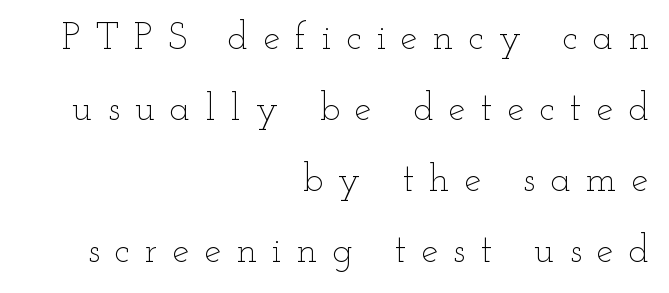
Do the characters align in a grid? No, the font is proportional. The zone under the glyphs is completely vacant. Counters stay open thanks to moderate or lighter strokes. Ascenders rise straight up at ninety degrees. The lines are quadded right.
